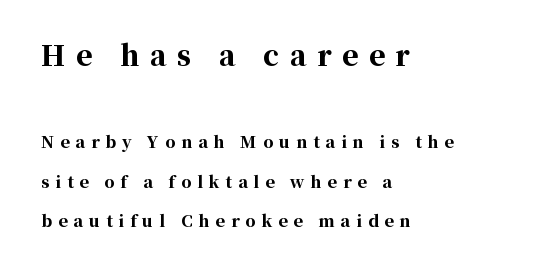
The image shows 28 px bold serif type, upright; set left-aligned, loose line spacing (2.48x), unusually wide letter spacing (+0.37 em), not underlined; the first (top) block is 1.75x larger; high stroke contrast and a medium x-height.
